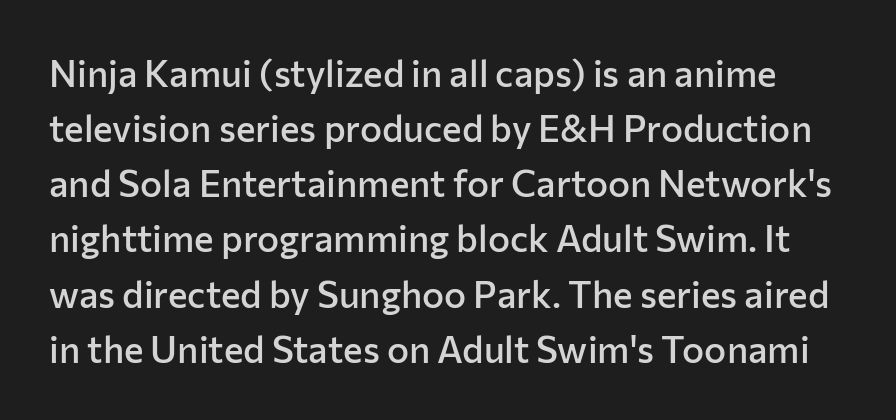
{"serif": "no", "italic": "no", "bold": "semi", "weight": "semibold", "width": "normal", "stroke_contrast": "low", "x_height": "medium", "monospaced": "no", "underline": "no", "line_spacing": "normal", "line_spacing_ratio": 1.49, "letter_spacing": "normal", "letter_spacing_em": 0.0, "glyph_px": 37}
